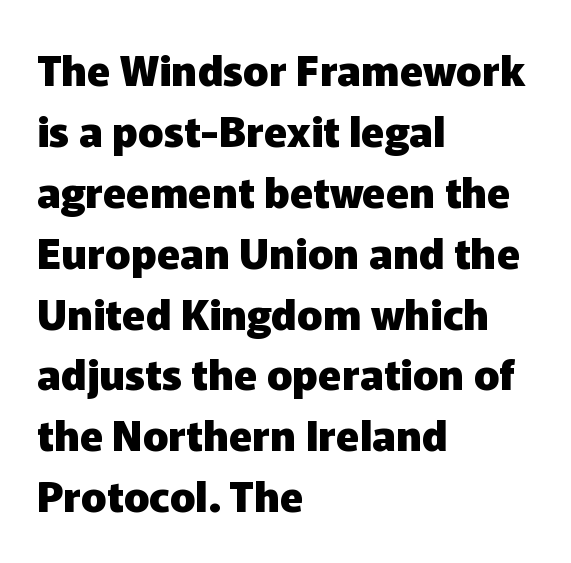
{"serif": "no", "italic": "no", "bold": "yes", "weight": "heavy", "width": "normal", "stroke_contrast": "low", "x_height": "medium", "monospaced": "no", "underline": "no", "align": "left", "line_spacing": "normal", "line_spacing_ratio": 1.45, "letter_spacing": "normal", "letter_spacing_em": 0.0, "glyph_px": 42}
